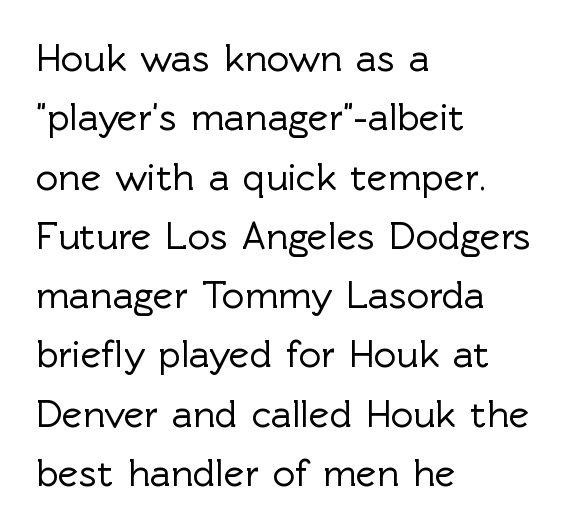
Honestly, the row spacing looks completely unremarkable. Letter spacing: default. Character widths vary here, with narrow letters taking less room than wide ones. If you drew a line through each stem, it would be perfectly vertical.
